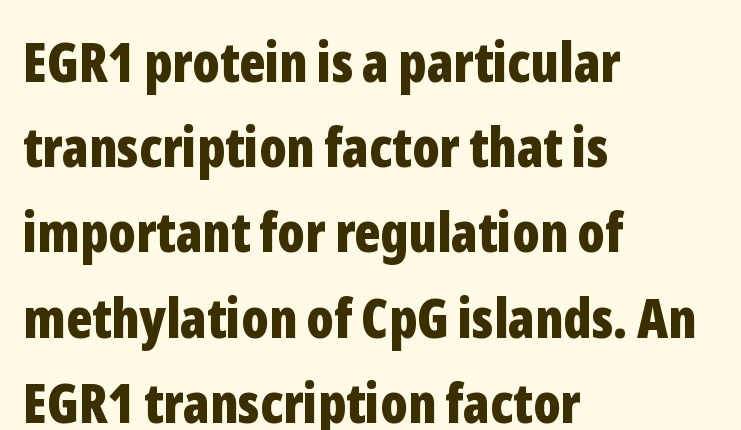
These lines are set flush left with a ragged right edge. There is no visible air inserted between adjacent glyphs. Each letter keeps its own natural width here, so spacing adapts to shape. The lines sit at an ordinary, default distance from one another. Observe the absence of serifs on each vertical stroke in this sample.
